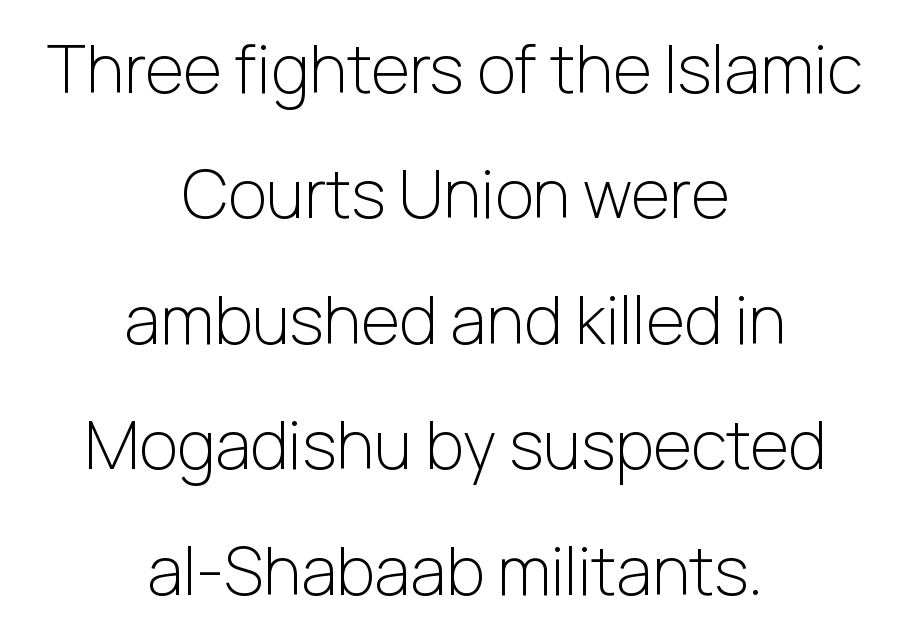
Q: Is the text bold? A: No.
Q: Is the text italic (slanted)? A: No, it is upright.
Q: Is the typeface a serif or a sans-serif typeface? A: Sans-serif.
Q: Is the text underlined? A: No.
Q: How is the paragraph aligned? A: Centered.
Q: Is the spacing between letters normal or unusually wide? A: Normal.
Q: Is the spacing between lines tight, normal or loose? A: Loose.
Q: Width (condensed, normal, or wide)? A: Normal.
Q: Stroke contrast? A: Low.
Q: x-height? A: Medium.
Q: Monospaced? A: No.
